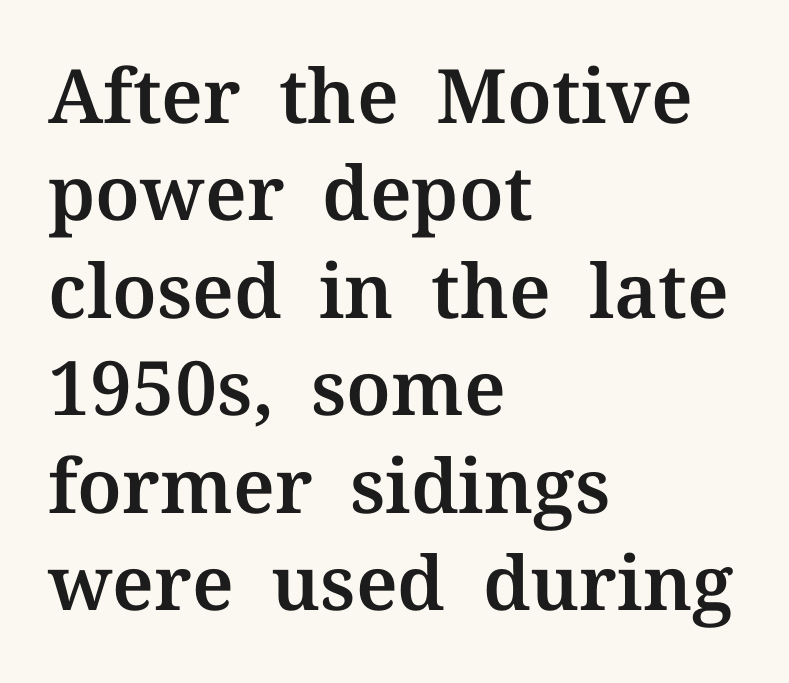
The image shows 75 px serif type, upright; set left-aligned, normal line spacing (1.3x), normal letter spacing, not underlined; medium stroke contrast and a medium x-height.
